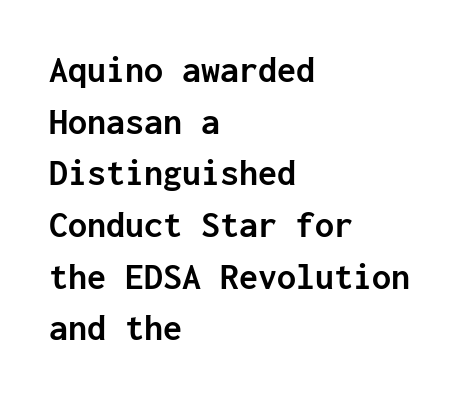
{"serif": "no", "italic": "no", "bold": "yes", "weight": "semibold", "width": "normal", "stroke_contrast": "low", "x_height": "medium", "monospaced": "yes", "underline": "no", "align": "left", "line_spacing": "normal", "line_spacing_ratio": 1.36, "letter_spacing": "normal", "letter_spacing_em": 0.0, "glyph_px": 38}
